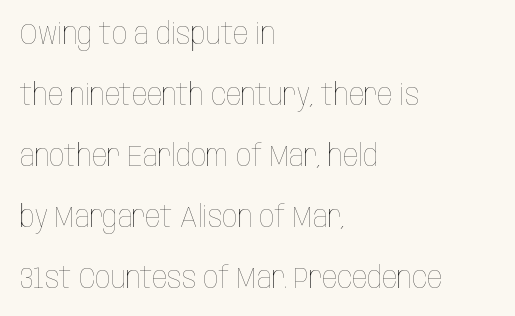
{"italic": "no", "bold": "no", "weight": "thin", "width": "condensed", "stroke_contrast": "low", "x_height": "large", "monospaced": "no", "underline": "no", "align": "left", "line_spacing": "loose", "line_spacing_ratio": 2.03, "letter_spacing": "normal", "letter_spacing_em": 0.0, "glyph_px": 30}
